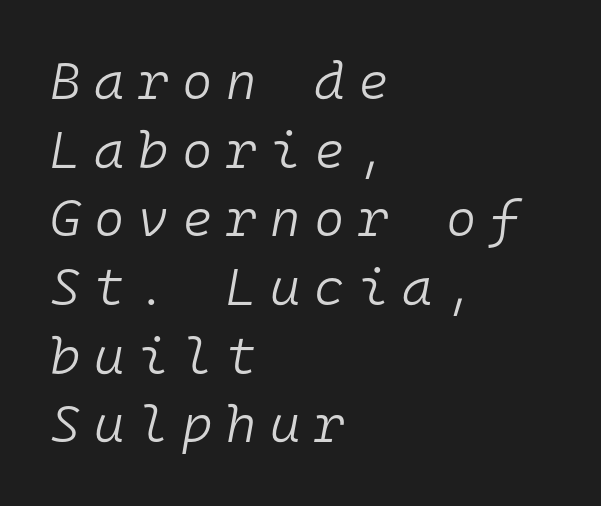
The baseline area is clear. The rendering applies a slant to the glyphs. Summary of vertical rhythm: regular, with standard interline spacing. The compositor pushed each line to the left boundary.
